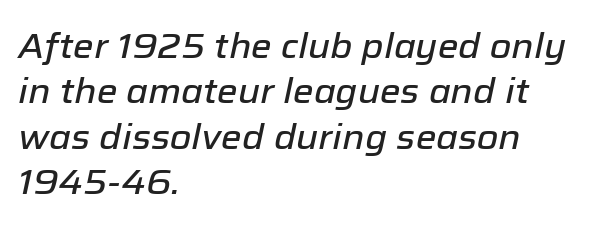
Which margin do the lines hug? The left one — the right edge is uneven. Look at the tracking — it's just the regular setting, nothing added. Every character sits at an angle, as italics do. Here the designer chose a conventional face with non-uniform glyph widths.
